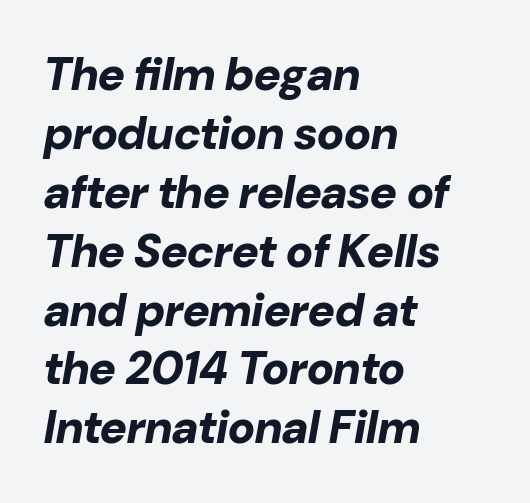
The image shows 46 px bold type, italic (leaning right); set left-aligned, normal line spacing (1.28x), normal letter spacing, not underlined; low stroke contrast and a medium x-height.
